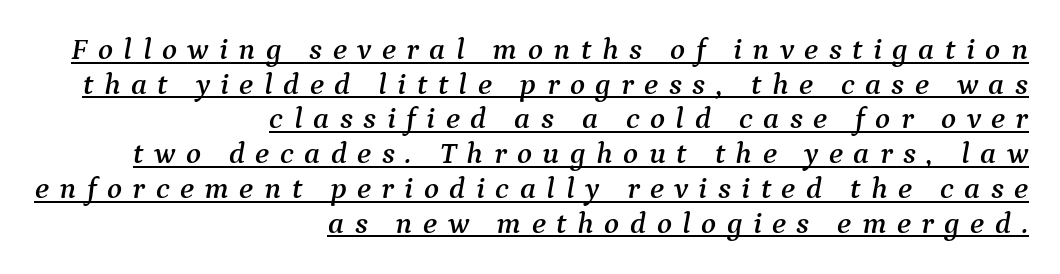
The image shows 31 px serif type, italic (leaning right); set right-aligned, tight line spacing (1.12x), unusually wide letter spacing (+0.34 em), underlined; medium stroke contrast and a medium x-height.
